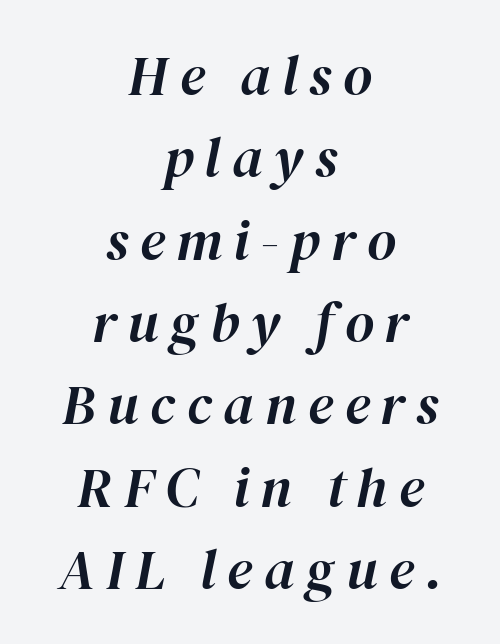
The vertical gap from one line to the next is medium. Line starts and ends both wander, symmetrically. The rendering uses natural spacing where letterforms have individual widths. The letters are spread apart with noticeably loose tracking.
